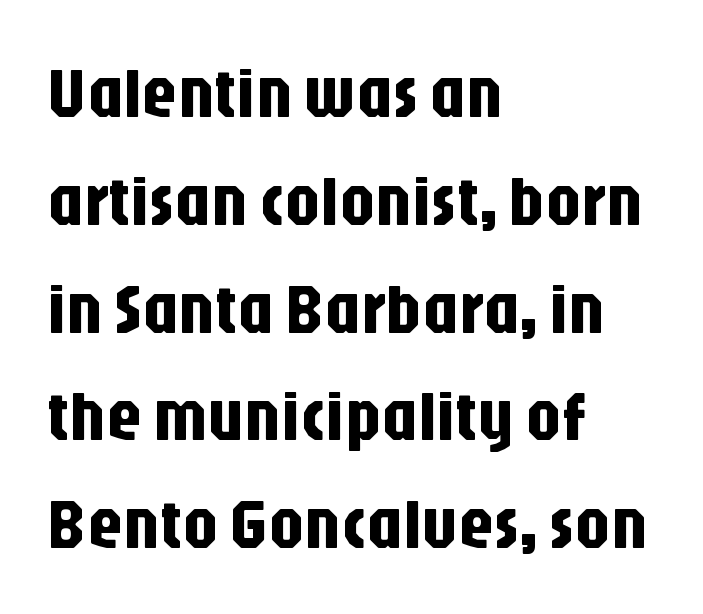
{"serif": "no", "italic": "no", "width": "condensed", "stroke_contrast": "low", "x_height": "large", "monospaced": "no", "underline": "no", "align": "left", "line_spacing": "normal", "line_spacing_ratio": 1.54, "letter_spacing": "normal", "letter_spacing_em": 0.0, "glyph_px": 70}
